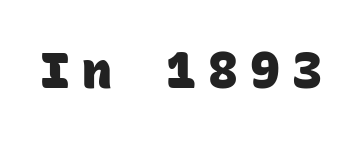
The image shows 50 px heavy sans-serif type, monospaced; set unusually wide letter spacing (+0.24 em), not underlined; low stroke contrast and a large x-height.
